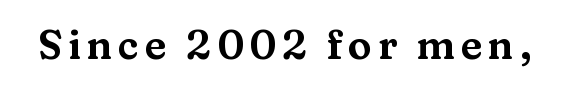
Each letter's strokes conclude with small projecting serifs. The gap between lines stays unmarked. These lines were composed using upright roman letters. Think of a printed novel: that variable character pitch is what you see here.
